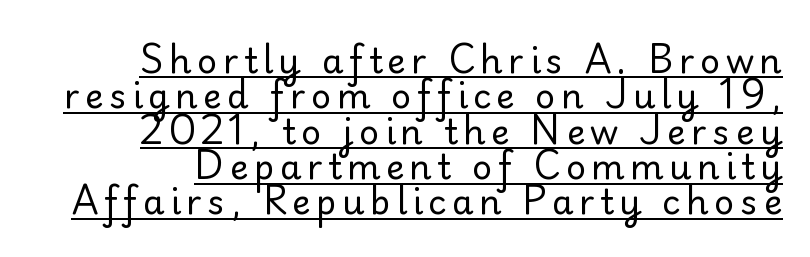
The image shows 35 px regular-weight serif type, upright; set tight line spacing (1.01x), underlined; low stroke contrast and a small x-height.
